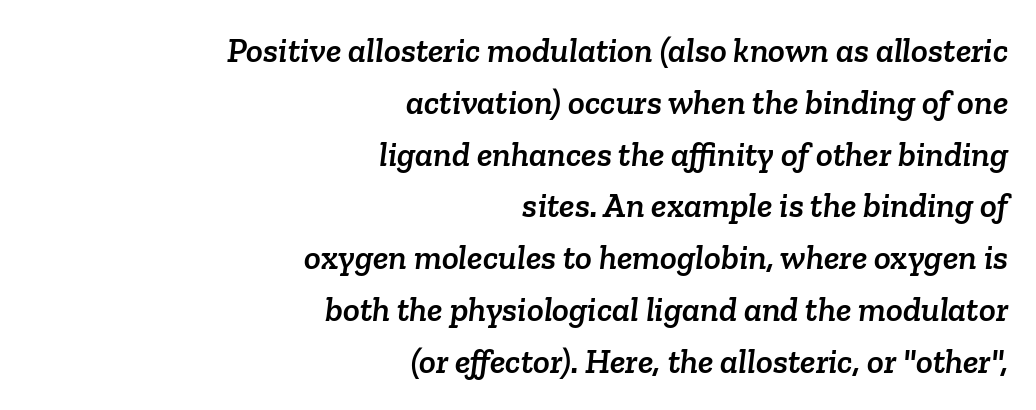
{"serif": "yes", "width": "normal", "stroke_contrast": "low", "x_height": "medium", "monospaced": "no", "underline": "no", "align": "right", "line_spacing": "normal", "line_spacing_ratio": 1.48, "letter_spacing": "normal", "letter_spacing_em": 0.0, "glyph_px": 35}
